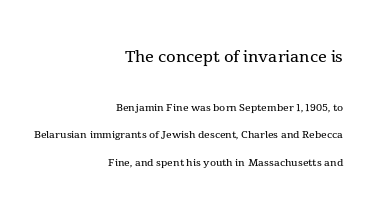
The passage shown stacks its lines with a broad gap. The specimen omits any rule beneath the text block's lines. Standard letterfit; no display-style spreading of the glyphs. Reading down the block, your eye finds every line finishing at a fixed right position. Character size in the leading block exceeds that of the trailing block. The typesetting does not lean heavy: it is not bold.
